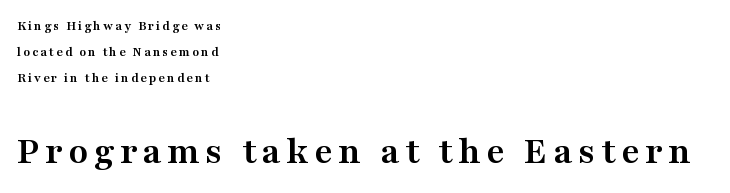
{"serif": "yes", "italic": "no", "bold": "yes", "weight": "semibold", "width": "wide", "stroke_contrast": "medium", "x_height": "medium", "monospaced": "no", "underline": "no", "align": "left", "line_spacing_ratio": 1.85, "larger_block": "second", "size_ratio": 2.86, "glyph_px": 40}
